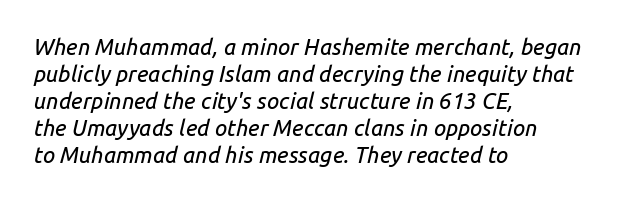
The image shows 22 px text type, italic (leaning right); set left-aligned, line spacing 1.23x, normal letter spacing, not underlined.
